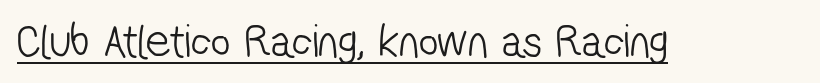
The image shows 48 px light, condensed sans-serif type; set normal letter spacing, underlined; low stroke contrast and a medium x-height.
